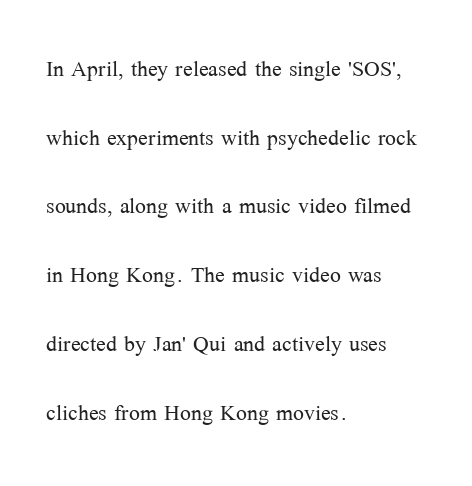
{"serif": "yes", "italic": "no", "bold": "no", "weight": "light", "width": "normal", "stroke_contrast": "medium", "x_height": "medium", "monospaced": "no", "underline": "no", "align": "left", "line_spacing": "loose", "line_spacing_ratio": 2.37, "letter_spacing": "normal", "letter_spacing_em": 0.0, "glyph_px": 29}
